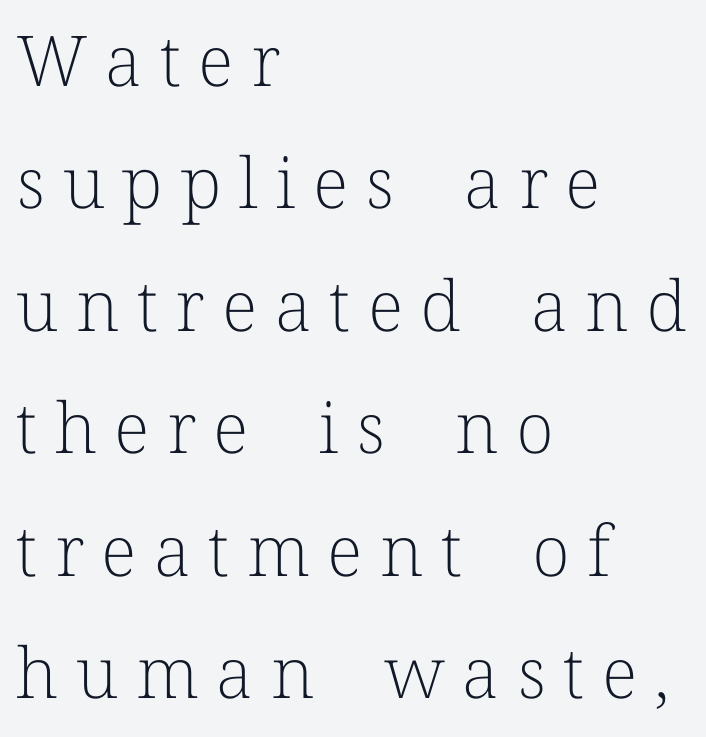
Q: Is the text bold? A: No.
Q: Is the text italic (slanted)? A: No, it is upright.
Q: Is the typeface a serif or a sans-serif typeface? A: Serif.
Q: Is the text underlined? A: No.
Q: How is the paragraph aligned? A: Left-aligned.
Q: Is the spacing between letters normal or unusually wide? A: Unusually wide.
Q: Width (condensed, normal, or wide)? A: Normal.
Q: Stroke contrast? A: Low.
Q: x-height? A: Medium.
Q: Monospaced? A: No.
